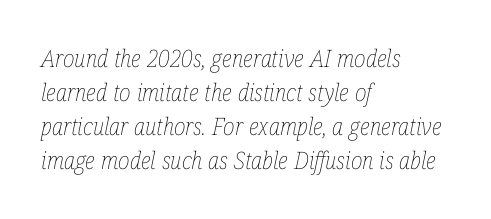
The image shows 24 px text type, italic (leaning right); set left-aligned, normal line spacing (1.42x), normal letter spacing, not underlined.
